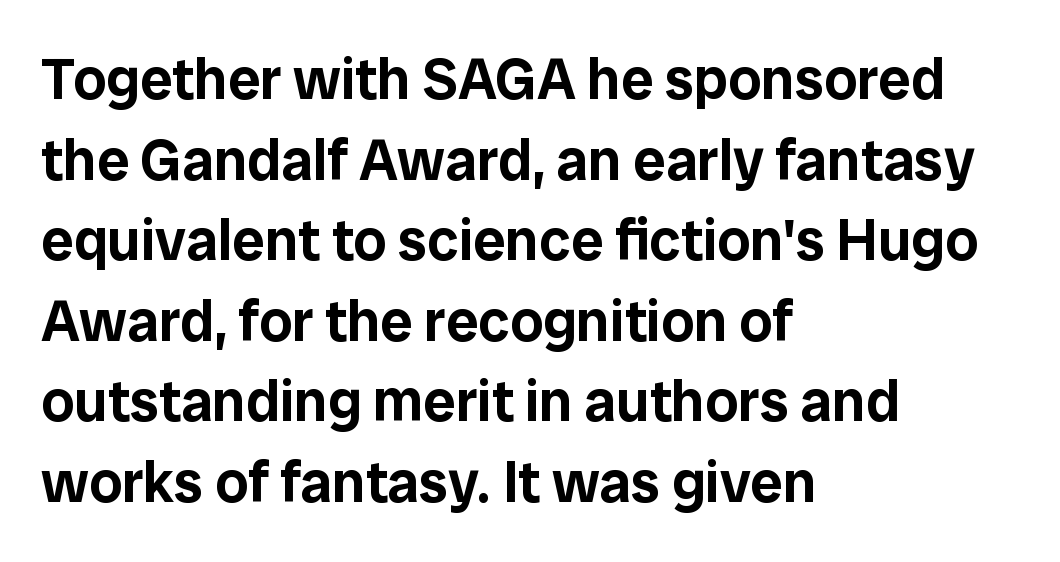
The image shows 58 px sans-serif type, upright; set left-aligned, normal line spacing (1.39x), normal letter spacing, not underlined; low stroke contrast and a medium x-height.
